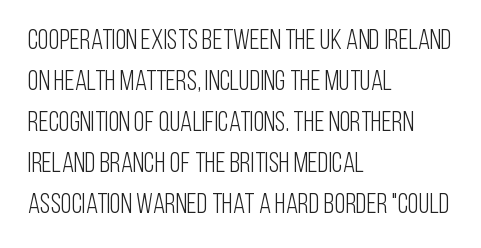
Q: Is the text bold? A: No.
Q: Is the text italic (slanted)? A: No, it is upright.
Q: Is the typeface a serif or a sans-serif typeface? A: Sans-serif.
Q: Is the text underlined? A: No.
Q: How is the paragraph aligned? A: Left-aligned.
Q: Is the spacing between letters normal or unusually wide? A: Normal.
Q: Is the spacing between lines tight, normal or loose? A: Normal.
Q: Width (condensed, normal, or wide)? A: Condensed.
Q: Stroke contrast? A: Low.
Q: x-height? A: Large.
Q: Monospaced? A: No.
